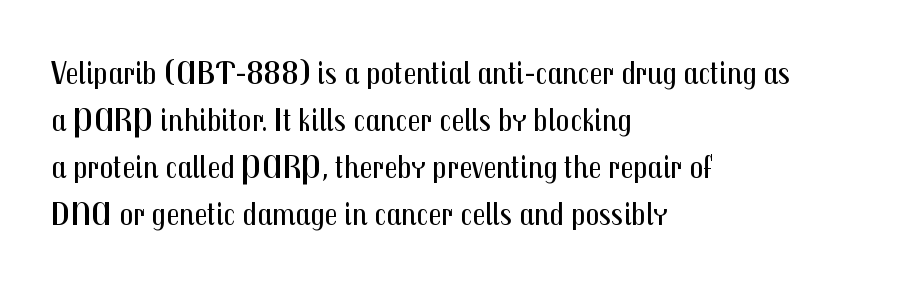
Q: Is the text bold? A: No.
Q: Is the text italic (slanted)? A: No, it is upright.
Q: Is the typeface a serif or a sans-serif typeface? A: Sans-serif.
Q: Is the text underlined? A: No.
Q: How is the paragraph aligned? A: Left-aligned.
Q: Is the spacing between letters normal or unusually wide? A: Normal.
Q: Is the spacing between lines tight, normal or loose? A: Normal.
Q: Width (condensed, normal, or wide)? A: Condensed.
Q: Stroke contrast? A: Medium.
Q: x-height? A: Medium.
Q: Monospaced? A: No.
